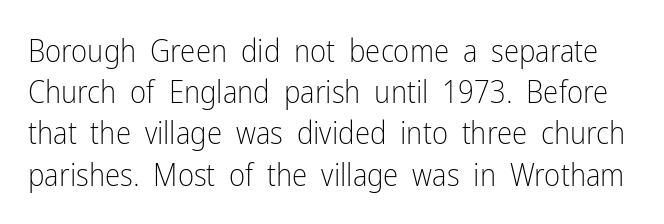
{"serif": "no", "italic": "no", "bold": "no", "weight": "light", "width": "condensed", "stroke_contrast": "low", "x_height": "medium", "monospaced": "no", "underline": "no", "line_spacing": "normal", "line_spacing_ratio": 1.33, "letter_spacing": "normal", "letter_spacing_em": 0.0, "glyph_px": 31}
